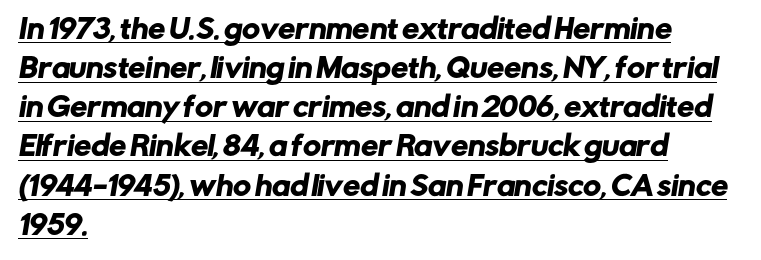
The image shows 27 px text type; set left-aligned, normal line spacing (1.45x), normal letter spacing, underlined.
